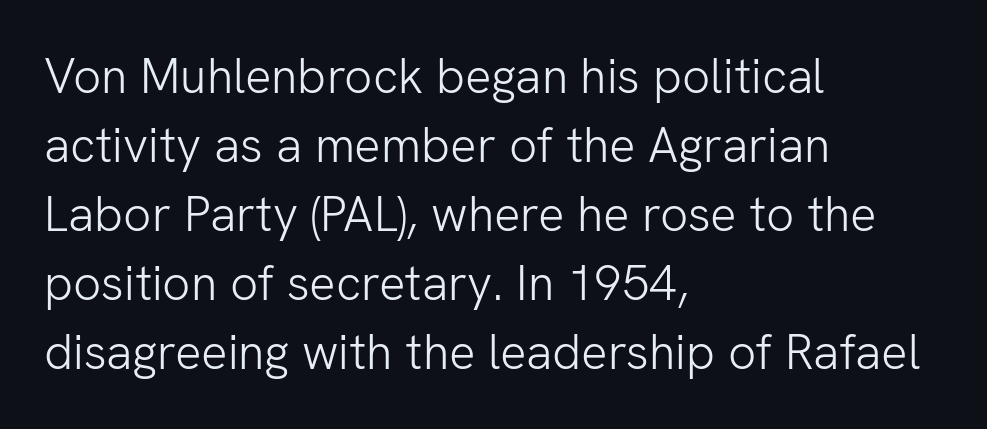
{"serif": "no", "italic": "no", "bold": "no", "weight": "light", "width": "normal", "stroke_contrast": "low", "x_height": "medium", "monospaced": "no", "underline": "no", "align": "left", "line_spacing": "normal", "line_spacing_ratio": 1.41, "letter_spacing": "normal", "letter_spacing_em": 0.0, "glyph_px": 49}
